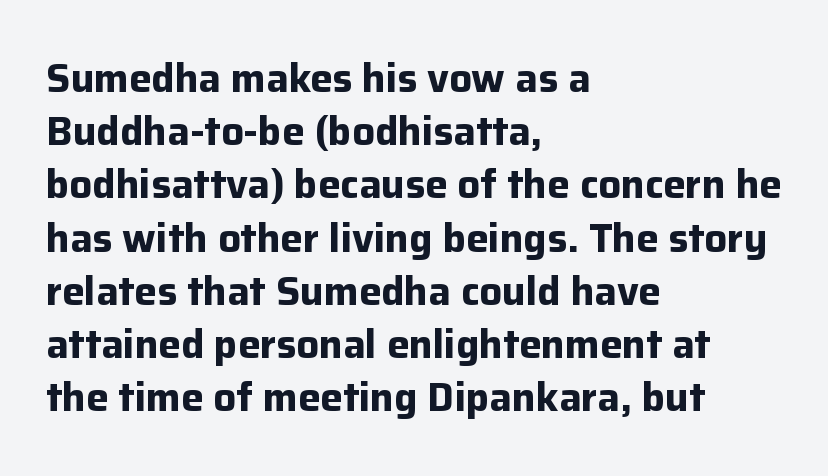
Q: Is the text bold? A: Yes.
Q: Is the text italic (slanted)? A: No, it is upright.
Q: Is the typeface a serif or a sans-serif typeface? A: Sans-serif.
Q: Is the text underlined? A: No.
Q: How is the paragraph aligned? A: Left-aligned.
Q: Is the spacing between letters normal or unusually wide? A: Normal.
Q: Is the spacing between lines tight, normal or loose? A: Normal.
Q: Width (condensed, normal, or wide)? A: Normal.
Q: Stroke contrast? A: Low.
Q: x-height? A: Medium.
Q: Monospaced? A: No.
